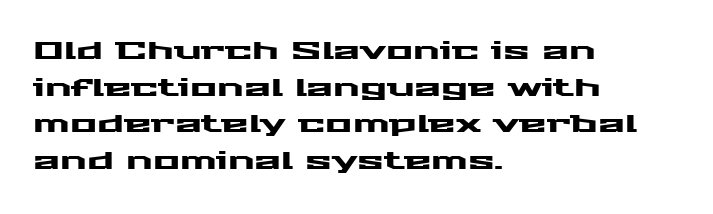
The image shows 25 px text type, upright; set left-aligned, normal line spacing (1.47x), normal letter spacing, not underlined.
